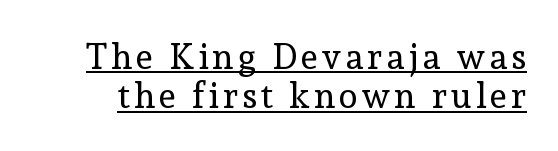
{"serif": "yes", "italic": "no", "bold": "no", "weight": "regular", "width": "normal", "x_height": "medium", "monospaced": "no", "underline": "yes", "line_spacing": "tight", "line_spacing_ratio": 1.12, "glyph_px": 35}
